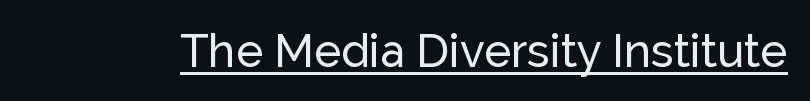
The image shows 46 px sans-serif type, upright; set normal letter spacing, underlined; low stroke contrast and a medium x-height.
